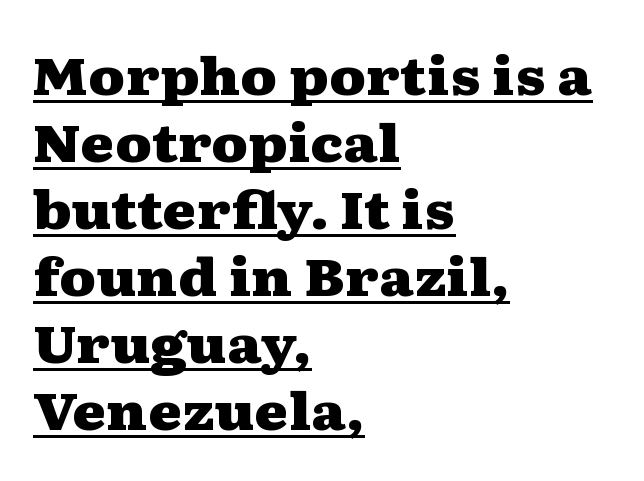
The image shows 52 px heavy, wide serif type, upright; set left-aligned, normal line spacing (1.29x), normal letter spacing, underlined; medium stroke contrast and a medium x-height.
